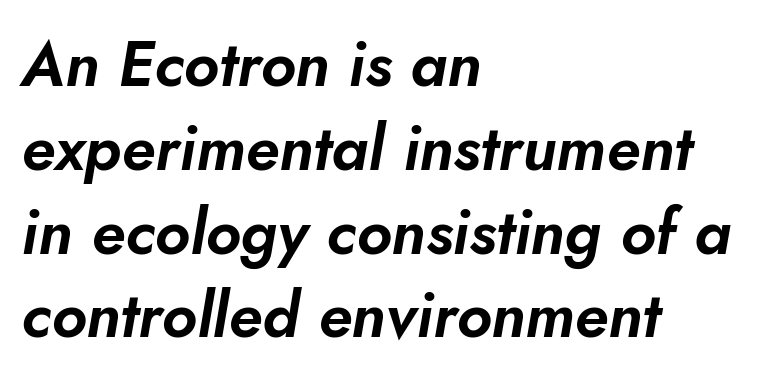
The image shows 63 px text type, italic (leaning right); set left-aligned, normal line spacing (1.33x), normal letter spacing, not underlined; low stroke contrast and a small x-height.
